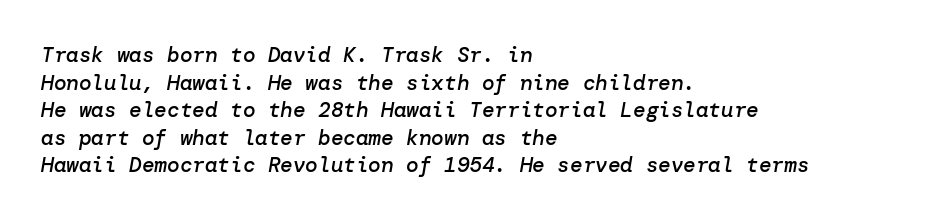
The image shows 21 px text type, italic (leaning right); set left-aligned, normal line spacing (1.31x), normal letter spacing, not underlined.
